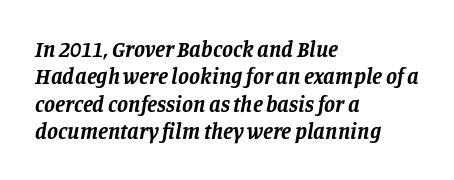
Q: Is the text bold? A: Yes.
Q: Is the text italic (slanted)? A: Yes, it leans right by about 11 degrees.
Q: Is the text underlined? A: No.
Q: How is the paragraph aligned? A: Left-aligned.
Q: Is the spacing between letters normal or unusually wide? A: Normal.
